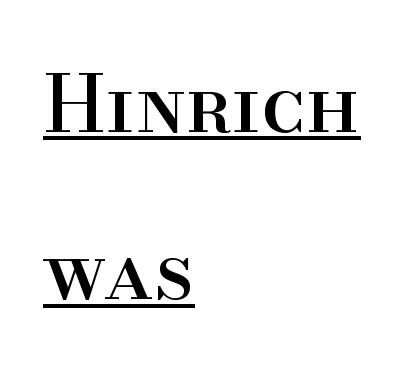
The image shows 79 px serif type, upright; set left-aligned, loose line spacing (2.12x), normal letter spacing, underlined; high stroke contrast and a small x-height.
